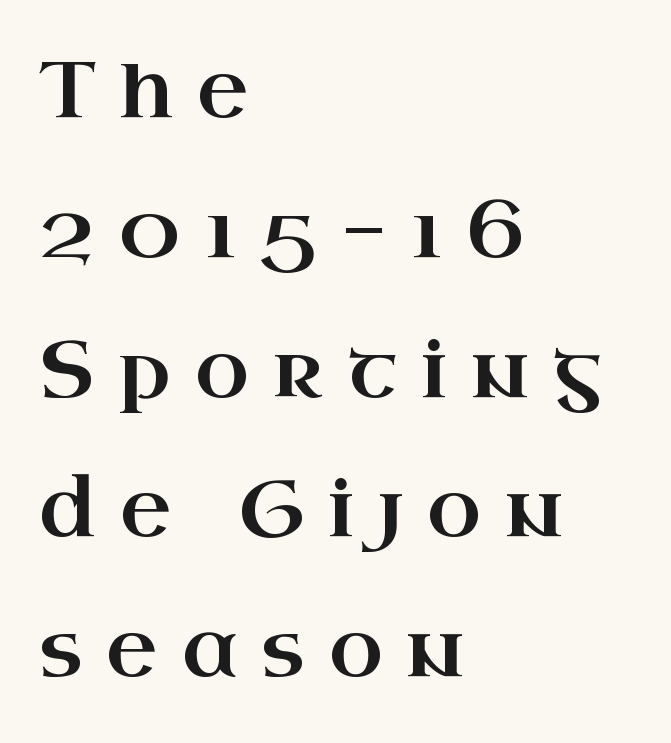
The image shows 79 px wide serif type, upright; set left-aligned, line spacing 1.77x, unusually wide letter spacing (+0.3 em), not underlined; high stroke contrast and a small x-height.
